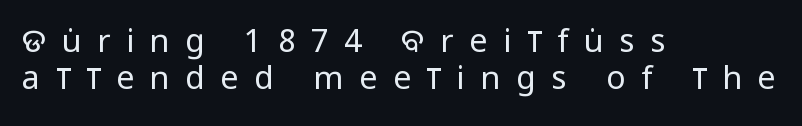
No letter is thick-stroked: the sample isn't bold. The rendering uses natural spacing where letterforms have individual widths. In terms of letterspacing, this is a distinctly airy, spread setting. The lettering stays uniformly vertical, giving the passage a roman look. Check where the strokes stop: nothing finishes them off — pure sans. Descenders are the only things crossing below the line.
